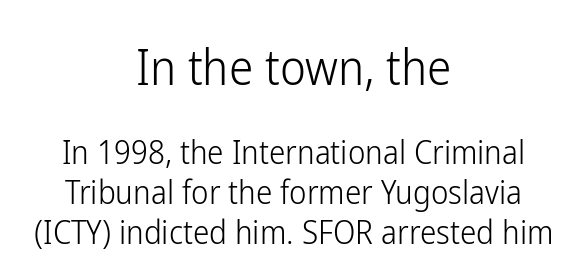
These lines are composed in type without serifs. Reading top to bottom, the characters get smaller at the block break. This is the regular roman posture of the typeface. Character widths vary here, with narrow letters taking less room than wide ones. Reading down the block, each line starts at a different indent, mirrored at its end. The cut favours lightness, reaching ordinary text weight at its darkest.
